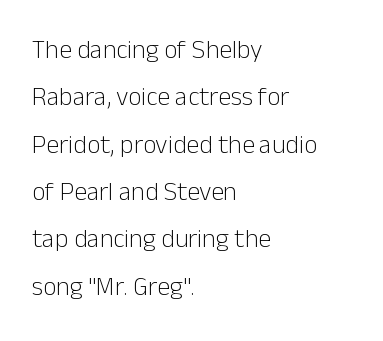
{"italic": "no", "bold": "no", "underline": "no", "align": "left", "line_spacing_ratio": 1.82, "letter_spacing": "normal", "letter_spacing_em": 0.0, "glyph_px": 26}
